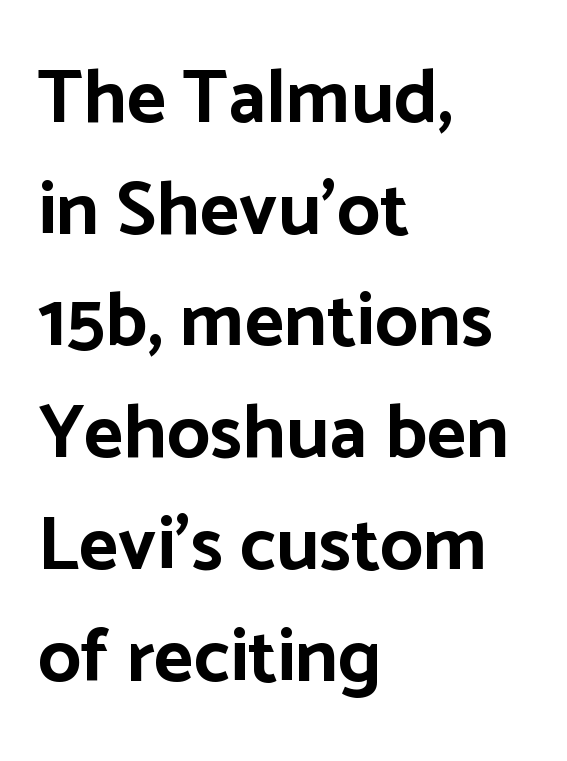
Q: Is the text bold? A: Yes.
Q: Is the text italic (slanted)? A: No, it is upright.
Q: Is the typeface a serif or a sans-serif typeface? A: Sans-serif.
Q: Is the text underlined? A: No.
Q: How is the paragraph aligned? A: Left-aligned.
Q: Is the spacing between letters normal or unusually wide? A: Normal.
Q: Is the spacing between lines tight, normal or loose? A: Normal.
Q: Width (condensed, normal, or wide)? A: Normal.
Q: Stroke contrast? A: Low.
Q: x-height? A: Medium.
Q: Monospaced? A: No.
